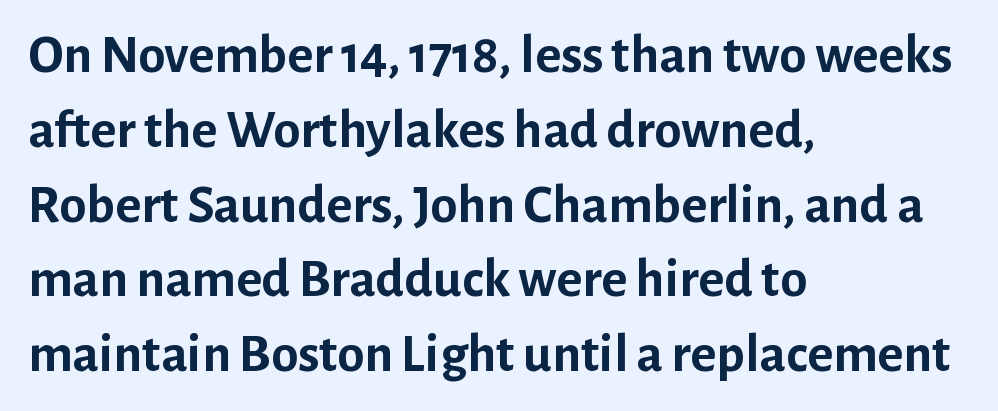
The image shows 55 px semibold sans-serif type, upright; set left-aligned, normal line spacing (1.36x), normal letter spacing, not underlined; low stroke contrast and a medium x-height.
